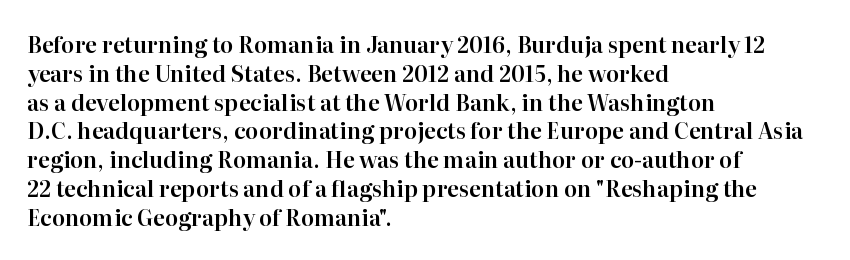
The image shows 22 px text type, upright; set left-aligned, normal line spacing (1.31x), normal letter spacing, not underlined.
